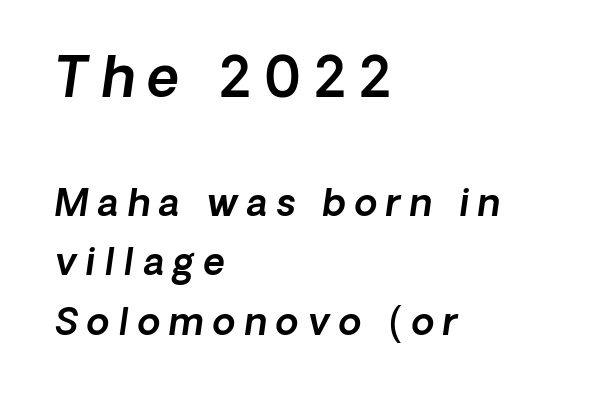
{"italic": "yes", "lean": "right", "slant_degrees": 8, "width": "normal", "x_height": "medium", "monospaced": "no", "underline": "no", "align": "left", "line_spacing": "normal", "line_spacing_ratio": 1.61, "letter_spacing": "wide", "letter_spacing_em": 0.24, "larger_block": "first", "size_ratio": 1.49, "glyph_px": 55}
